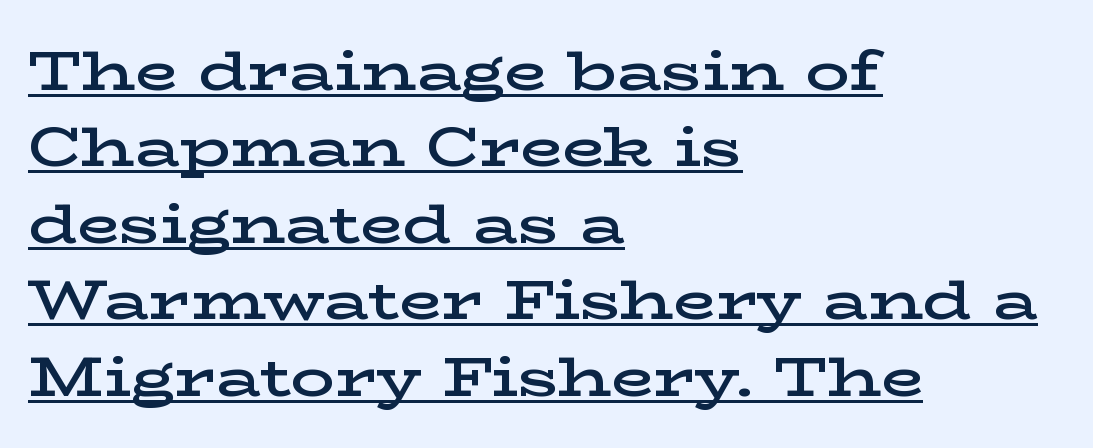
Q: Is the text bold? A: Semi-bold.
Q: Is the text italic (slanted)? A: No, it is upright.
Q: Is the typeface a serif or a sans-serif typeface? A: Serif.
Q: Is the text underlined? A: Yes.
Q: How is the paragraph aligned? A: Left-aligned.
Q: Is the spacing between letters normal or unusually wide? A: Normal.
Q: Is the spacing between lines tight, normal or loose? A: Normal.
Q: Width (condensed, normal, or wide)? A: Wide.
Q: Stroke contrast? A: Low.
Q: x-height? A: Medium.
Q: Monospaced? A: No.
